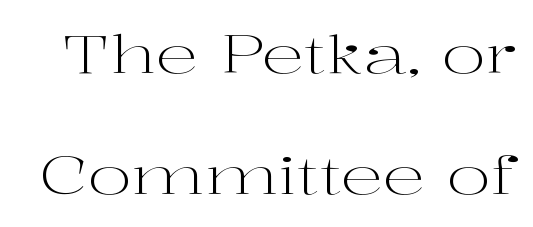
{"serif": "yes", "italic": "no", "bold": "no", "weight": "light", "width": "wide", "stroke_contrast": "high", "x_height": "medium", "monospaced": "no", "underline": "no", "line_spacing": "loose", "line_spacing_ratio": 2.28, "letter_spacing": "normal", "letter_spacing_em": 0.0, "glyph_px": 53}
